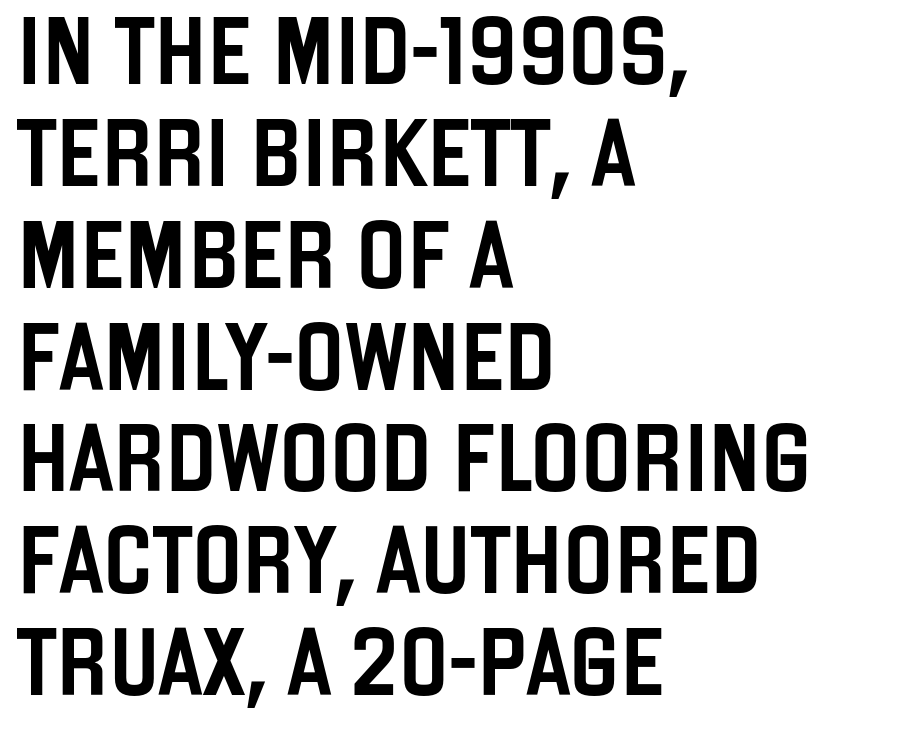
Note the varied advance widths — an 'i' is clearly narrower than an 'm'. Leading matches the norm, producing a regular column. Every character sits straight up, as roman type does. You can tell from the bare stems that sans-serif type was used. The foot of each line stays bare and open. Between one letter and the next there's only the usual sliver of space.
